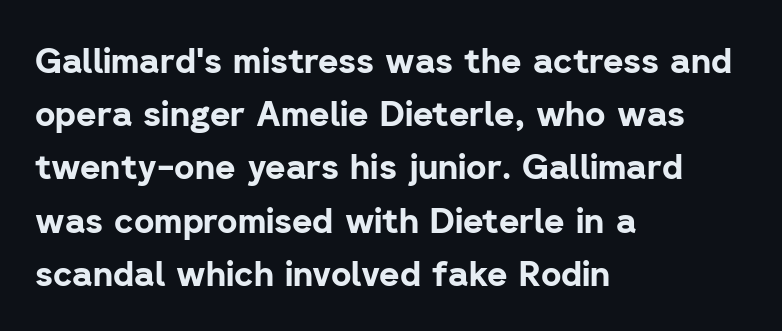
No word sits above an underline. Tall strokes in this sample are plumb rather than angled. Does the copy run flush right? No — it runs flush left. Line spacing here is normal. Students, this is bold: see how much ink each stroke carries.
